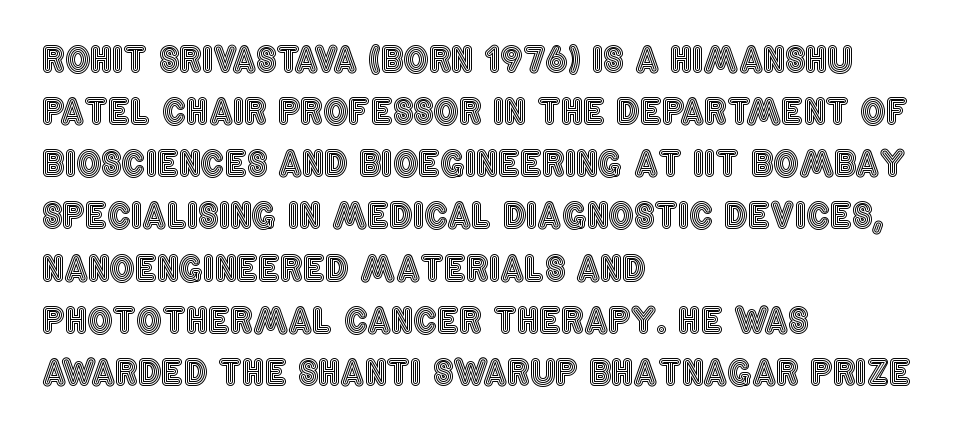
Q: Is the text italic (slanted)? A: No, it is upright.
Q: Is the text underlined? A: No.
Q: How is the paragraph aligned? A: Left-aligned.
Q: Is the spacing between letters normal or unusually wide? A: Normal.
Q: Is the spacing between lines tight, normal or loose? A: Normal.
Q: Width (condensed, normal, or wide)? A: Condensed.
Q: x-height? A: Large.
Q: Monospaced? A: No.
